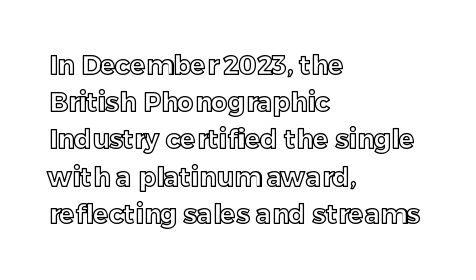
{"italic": "no", "underline": "no", "align": "left", "line_spacing": "normal", "line_spacing_ratio": 1.43, "letter_spacing": "normal", "letter_spacing_em": 0.0, "glyph_px": 26}
